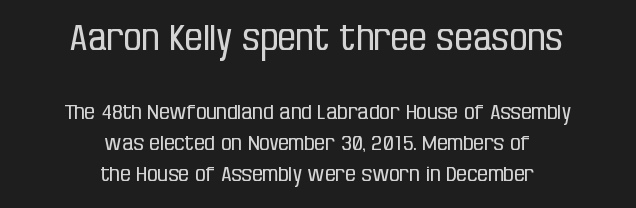
{"serif": "no", "italic": "no", "bold": "no", "weight": "regular", "width": "condensed", "stroke_contrast": "low", "x_height": "large", "monospaced": "no", "underline": "no", "align": "center", "line_spacing": "normal", "line_spacing_ratio": 1.46, "letter_spacing": "normal", "letter_spacing_em": 0.0, "larger_block": "first", "size_ratio": 1.71, "glyph_px": 36}
